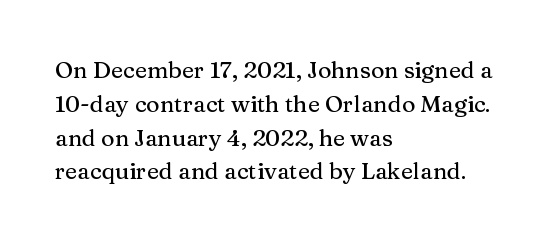
{"italic": "no", "underline": "no", "align": "left", "line_spacing": "normal", "line_spacing_ratio": 1.47, "letter_spacing": "normal", "letter_spacing_em": 0.0, "glyph_px": 23}
